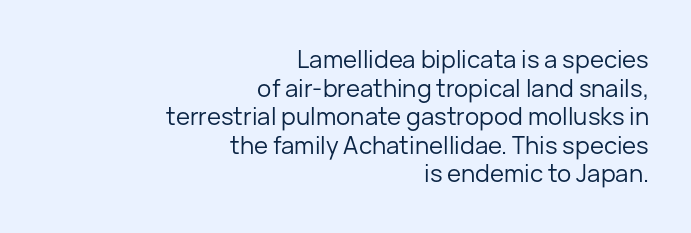
{"italic": "no", "bold": "no", "underline": "no", "align": "right", "line_spacing_ratio": 1.19, "letter_spacing": "normal", "letter_spacing_em": 0.0, "glyph_px": 24}
